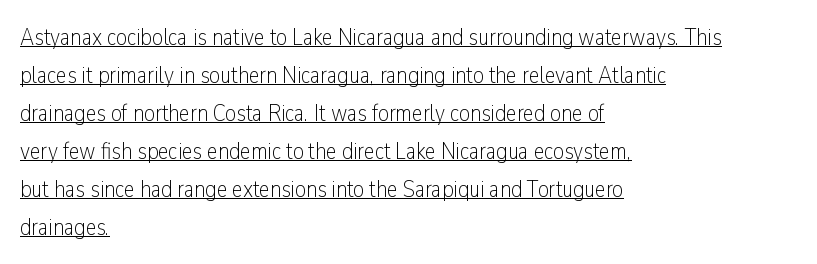
Q: Is the text bold? A: No.
Q: Is the text italic (slanted)? A: No, it is upright.
Q: Is the text underlined? A: Yes.
Q: How is the paragraph aligned? A: Left-aligned.
Q: Is the spacing between letters normal or unusually wide? A: Normal.
Q: Is the spacing between lines tight, normal or loose? A: Normal.
